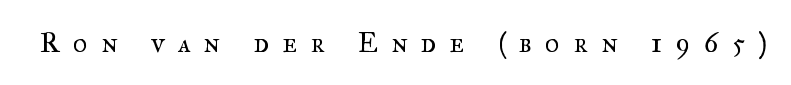
Has an underline been added? It has not. Think of a printed novel: that variable character pitch is what you see here. Unlike a clean sans, this face finishes its strokes with serifs. Nothing heavy about these letters — not bold at all. Words appear elongated and porous because spacing is wide. Vertical strokes here are truly vertical.
